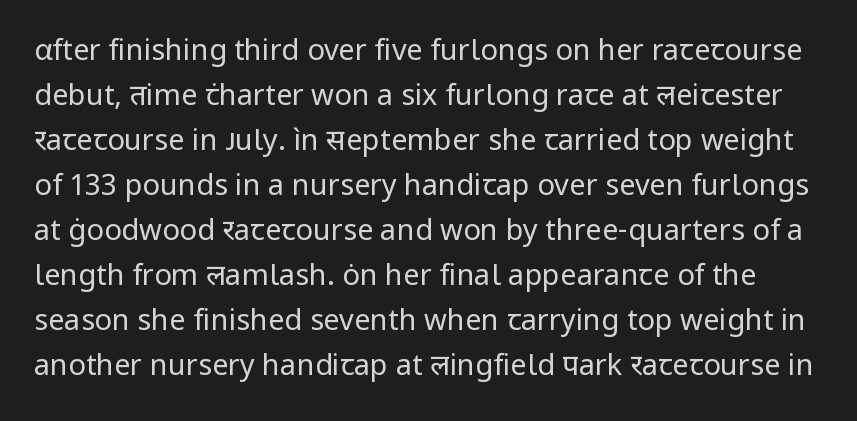
Q: Is the text bold? A: No.
Q: Is the text italic (slanted)? A: No, it is upright.
Q: Is the typeface a serif or a sans-serif typeface? A: Sans-serif.
Q: Is the text underlined? A: No.
Q: Is the spacing between letters normal or unusually wide? A: Normal.
Q: Is the spacing between lines tight, normal or loose? A: Normal.
Q: Width (condensed, normal, or wide)? A: Normal.
Q: Stroke contrast? A: Low.
Q: x-height? A: Medium.
Q: Monospaced? A: No.
